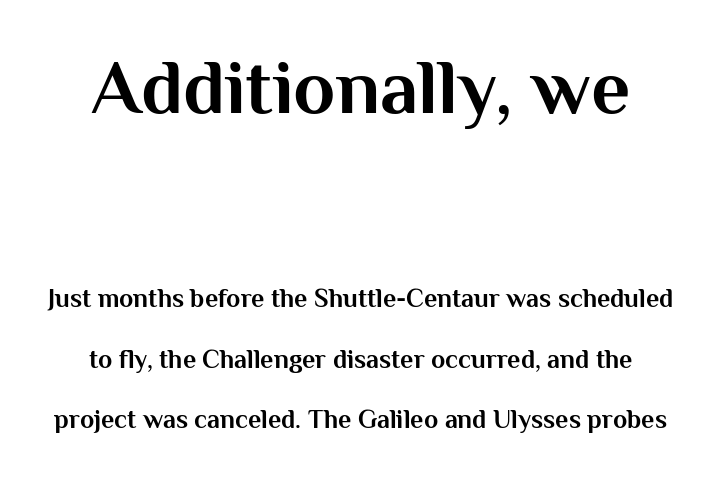
{"serif": "no", "italic": "no", "bold": "yes", "weight": "bold", "width": "normal", "stroke_contrast": "medium", "x_height": "medium", "monospaced": "no", "underline": "no", "line_spacing": "loose", "line_spacing_ratio": 2.32, "letter_spacing": "normal", "letter_spacing_em": 0.0, "larger_block": "first", "size_ratio": 2.96, "glyph_px": 77}
